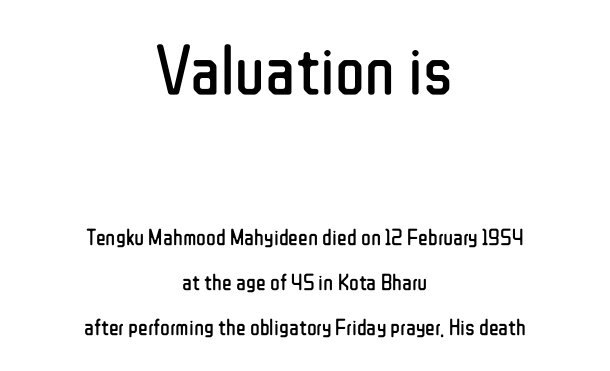
Q: Is the text bold? A: No.
Q: Is the text italic (slanted)? A: No, it is upright.
Q: Is the typeface a serif or a sans-serif typeface? A: Sans-serif.
Q: Is the text underlined? A: No.
Q: How is the paragraph aligned? A: Centered.
Q: Is the spacing between letters normal or unusually wide? A: Normal.
Q: Is the spacing between lines tight, normal or loose? A: Loose.
Q: Which block of text is set in a larger size, the first (top) or the second (bottom)? A: The first (top) one.
Q: Width (condensed, normal, or wide)? A: Condensed.
Q: Stroke contrast? A: Low.
Q: x-height? A: Medium.
Q: Monospaced? A: No.
